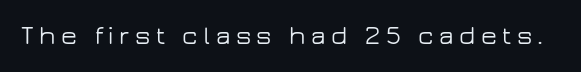
The image shows 26 px text type, upright; set unusually wide letter spacing (+0.21 em), not underlined.
